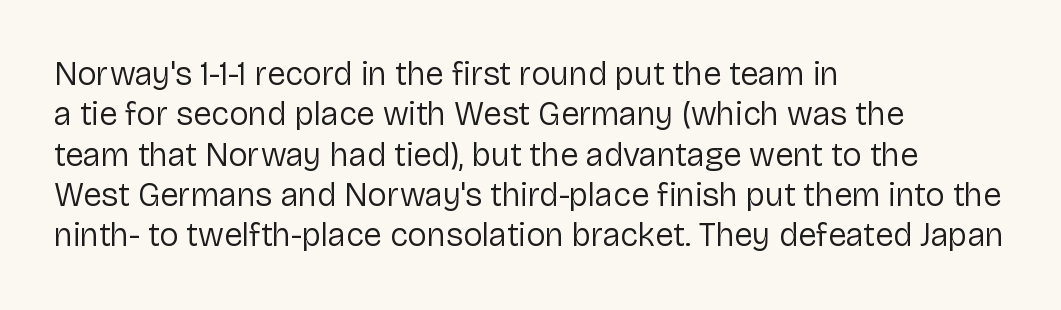
Q: Is the text bold? A: No.
Q: Is the text italic (slanted)? A: No, it is upright.
Q: Is the typeface a serif or a sans-serif typeface? A: Sans-serif.
Q: Is the text underlined? A: No.
Q: How is the paragraph aligned? A: Left-aligned.
Q: Is the spacing between letters normal or unusually wide? A: Normal.
Q: Width (condensed, normal, or wide)? A: Normal.
Q: Stroke contrast? A: Low.
Q: x-height? A: Medium.
Q: Monospaced? A: No.
